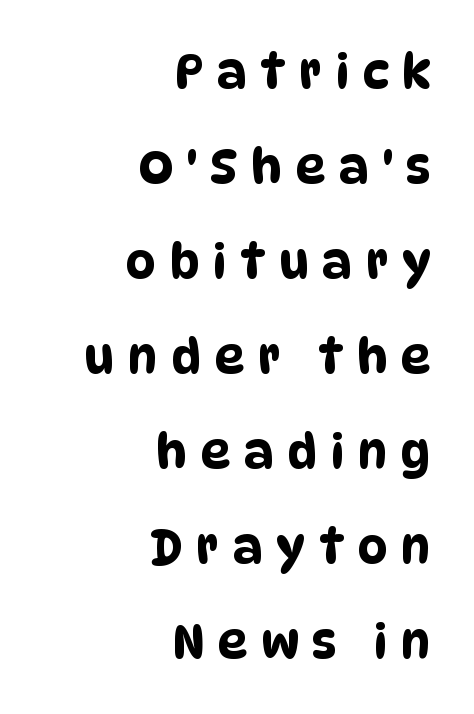
The image shows 47 px condensed sans-serif type; set right-aligned, loose line spacing (2.02x), unusually wide letter spacing (+0.29 em), not underlined; low stroke contrast and a large x-height.
